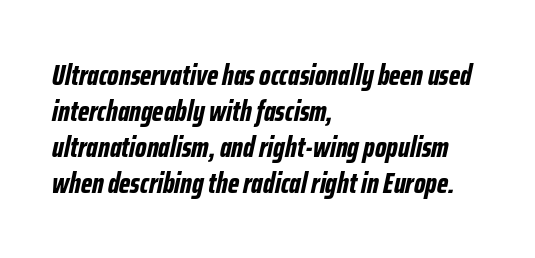
Q: Is the text bold? A: Yes.
Q: Is the text italic (slanted)? A: Yes, it leans right by about 12 degrees.
Q: Is the text underlined? A: No.
Q: How is the paragraph aligned? A: Left-aligned.
Q: Is the spacing between letters normal or unusually wide? A: Normal.
Q: Width (condensed, normal, or wide)? A: Condensed.
Q: Stroke contrast? A: Low.
Q: x-height? A: Medium.
Q: Monospaced? A: No.
